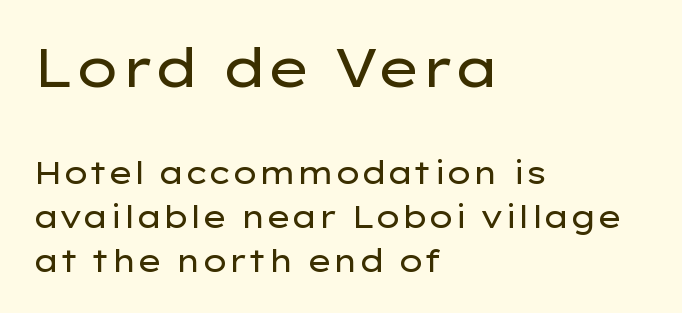
{"serif": "no", "italic": "no", "bold": "no", "weight": "regular", "width": "wide", "stroke_contrast": "low", "x_height": "medium", "monospaced": "no", "underline": "no", "align": "left", "line_spacing": "normal", "line_spacing_ratio": 1.42, "letter_spacing": "normal", "letter_spacing_em": 0.0, "larger_block": "first", "size_ratio": 1.74, "glyph_px": 54}
